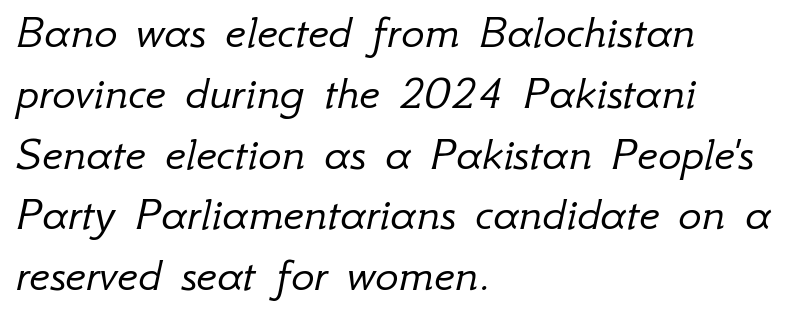
{"italic": "yes", "lean": "right", "slant_degrees": 12, "bold": "no", "weight": "light", "width": "normal", "stroke_contrast": "low", "x_height": "small", "monospaced": "no", "underline": "no", "align": "left", "line_spacing_ratio": 1.24, "letter_spacing": "normal", "letter_spacing_em": 0.0, "glyph_px": 49}
